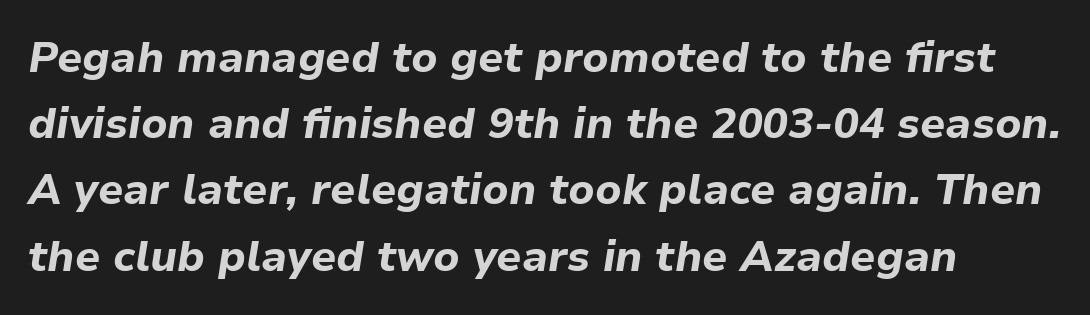
The image shows 43 px bold type, italic (leaning right); set left-aligned, normal line spacing (1.54x), normal letter spacing, not underlined; low stroke contrast and a medium x-height.
